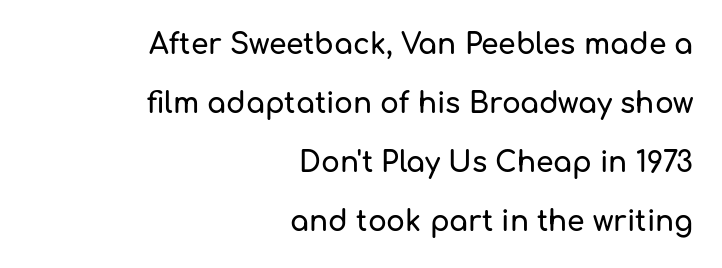
{"serif": "no", "italic": "no", "width": "normal", "stroke_contrast": "low", "x_height": "medium", "monospaced": "no", "underline": "no", "align": "right", "line_spacing": "loose", "line_spacing_ratio": 2.11, "letter_spacing": "normal", "letter_spacing_em": 0.0, "glyph_px": 28}
